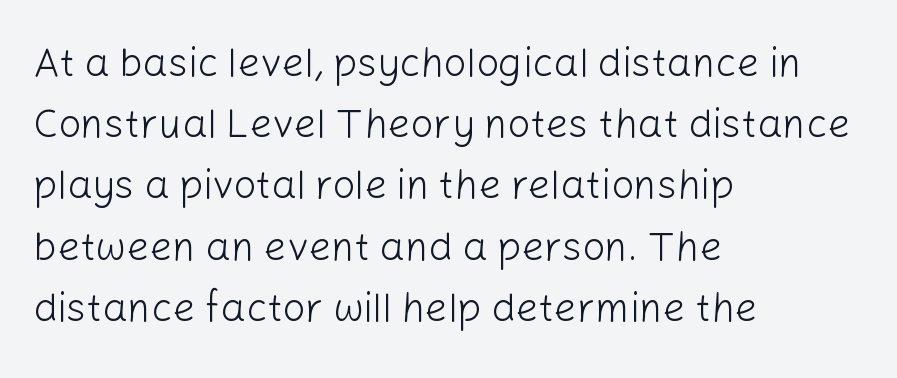
The letters stand straight up with perfectly vertical stems. Vertical spacing — default. In terms of letterspacing, this is plain default setting. Underline: absent.
